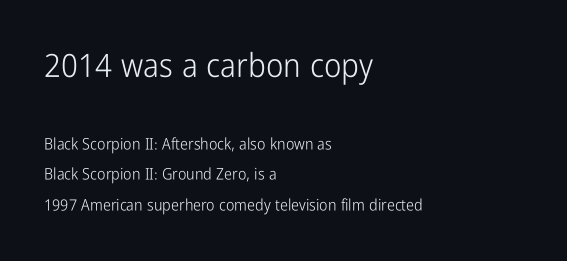
Leftover space on each line is placed entirely after the last word. The weight tops out at a normal text grade. You could fit nearly another row in the gap between these rows. Two sizes are in play, and the larger belongs to the first block. Unmarked baselines from the first word to the last. Upright lettering throughout.
